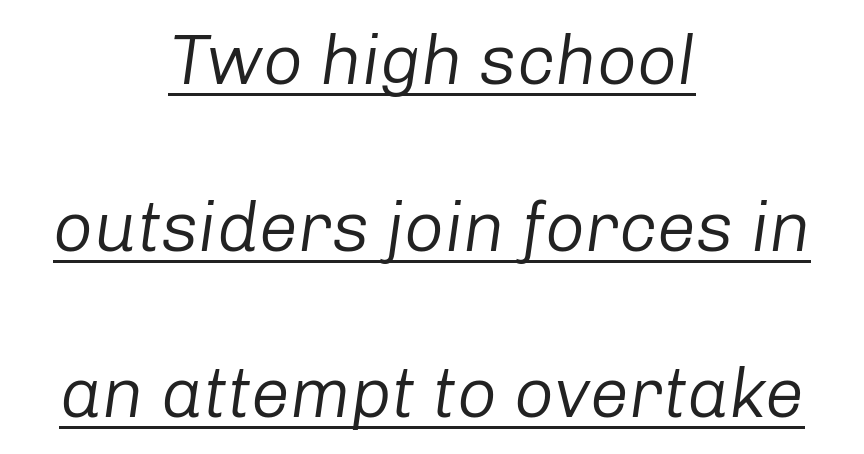
The image shows 70 px regular-weight type, italic (leaning right); set centered, loose line spacing (2.38x), normal letter spacing, underlined; low stroke contrast and a medium x-height.
